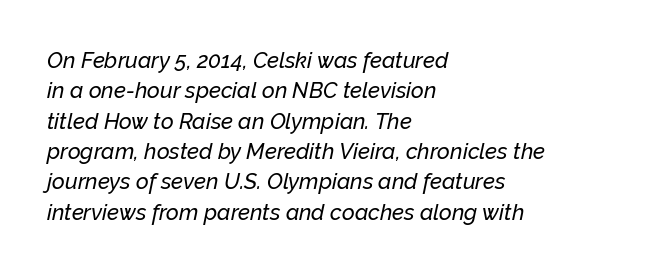
Q: Is the text italic (slanted)? A: Yes, it leans right by about 12 degrees.
Q: Is the text underlined? A: No.
Q: How is the paragraph aligned? A: Left-aligned.
Q: Is the spacing between letters normal or unusually wide? A: Normal.
Q: Is the spacing between lines tight, normal or loose? A: Normal.
